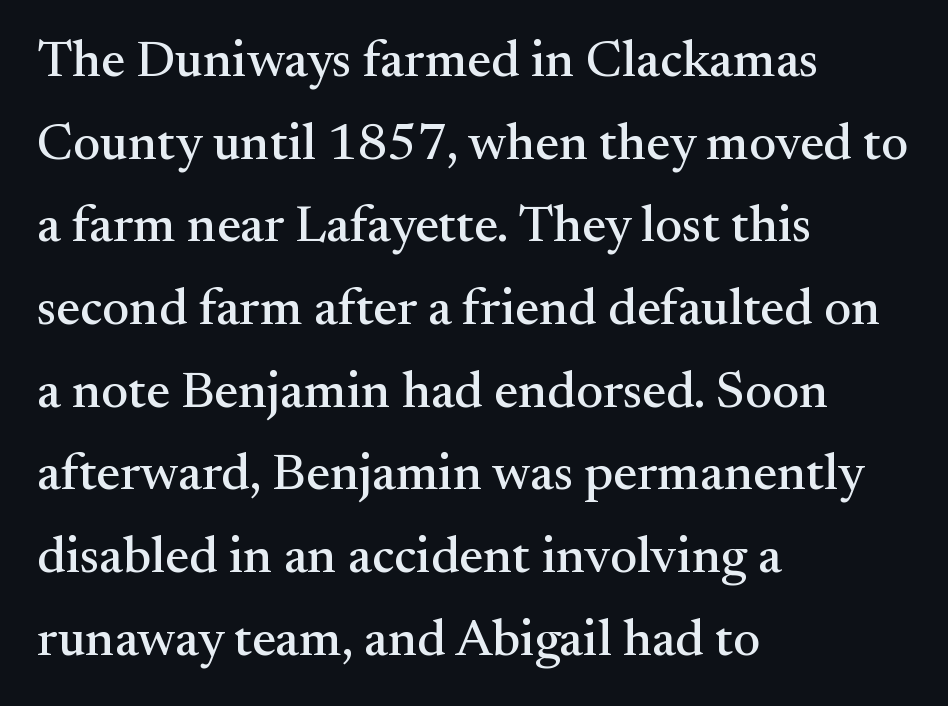
The image shows 52 px serif type, upright; set left-aligned, normal line spacing (1.59x), normal letter spacing, not underlined; medium stroke contrast and a small x-height.
